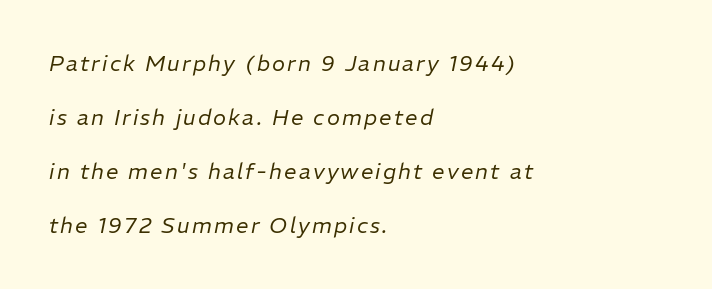
{"italic": "yes", "lean": "right", "slant_degrees": 11, "bold": "no", "underline": "no", "align": "left", "line_spacing": "loose", "line_spacing_ratio": 2.46, "glyph_px": 22}
